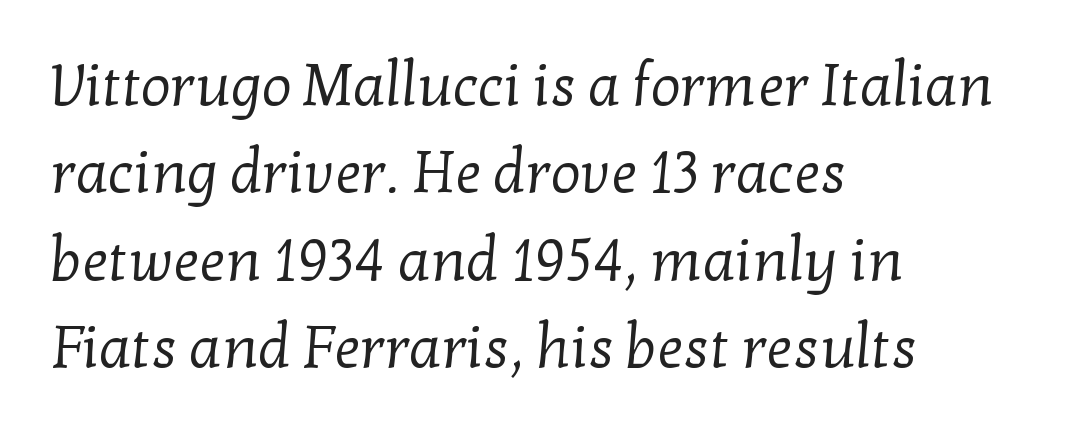
The image shows 59 px regular-weight serif type; set left-aligned, normal line spacing (1.48x), normal letter spacing, not underlined; low stroke contrast and a medium x-height.
